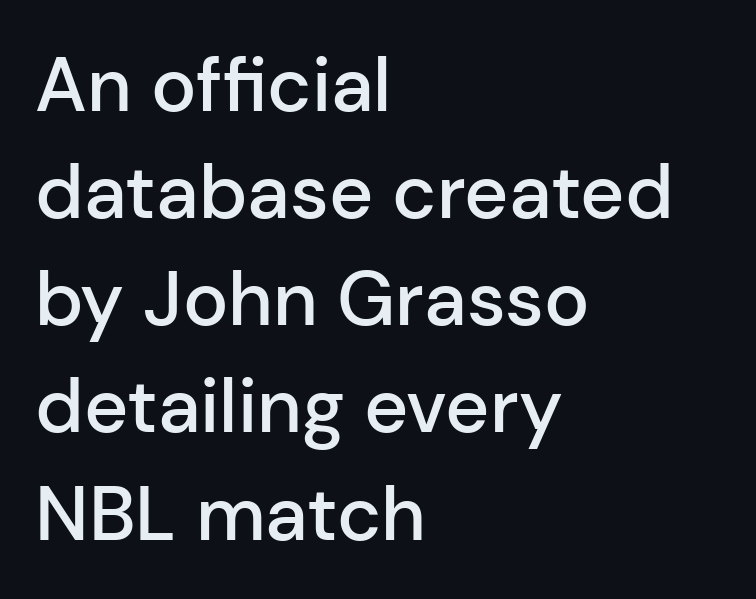
The image shows 76 px semibold sans-serif type, upright; set left-aligned, normal line spacing (1.41x), normal letter spacing, not underlined; low stroke contrast and a medium x-height.
